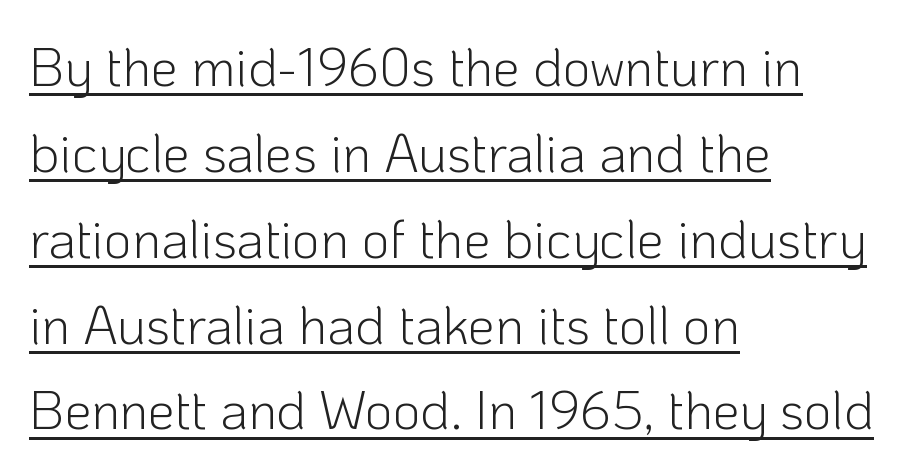
Q: Is the text bold? A: No.
Q: Is the text italic (slanted)? A: No, it is upright.
Q: Is the typeface a serif or a sans-serif typeface? A: Sans-serif.
Q: Is the text underlined? A: Yes.
Q: How is the paragraph aligned? A: Left-aligned.
Q: Is the spacing between letters normal or unusually wide? A: Normal.
Q: Is the spacing between lines tight, normal or loose? A: Normal.
Q: Width (condensed, normal, or wide)? A: Normal.
Q: Stroke contrast? A: Low.
Q: x-height? A: Medium.
Q: Monospaced? A: No.
